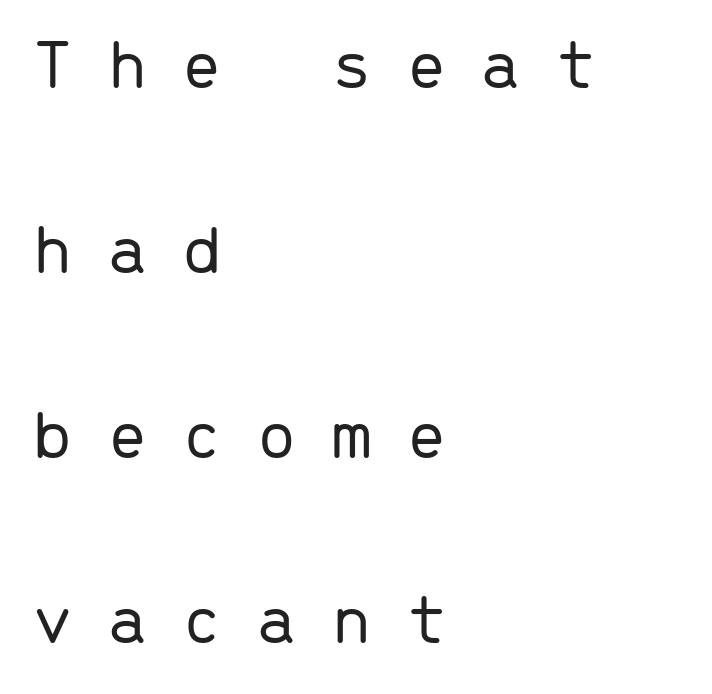
{"serif": "no", "italic": "no", "bold": "no", "weight": "light", "width": "normal", "stroke_contrast": "low", "x_height": "medium", "monospaced": "yes", "underline": "no", "align": "left", "line_spacing": "loose", "line_spacing_ratio": 2.5, "letter_spacing": "wide", "letter_spacing_em": 0.45, "glyph_px": 74}
